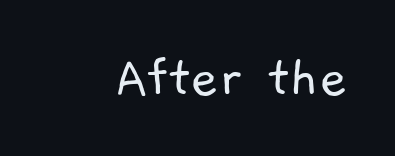
The image shows 61 px light sans-serif type; set normal letter spacing, not underlined; low stroke contrast and a medium x-height.
